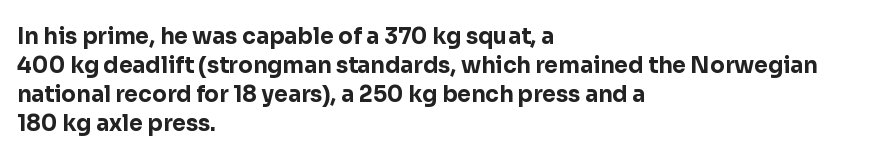
The image shows 22 px bold type, upright; set left-aligned, normal line spacing (1.32x), normal letter spacing, not underlined.
